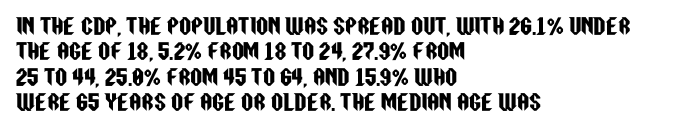
Q: Is the text italic (slanted)? A: No, it is upright.
Q: Is the text underlined? A: No.
Q: How is the paragraph aligned? A: Left-aligned.
Q: Is the spacing between letters normal or unusually wide? A: Normal.
